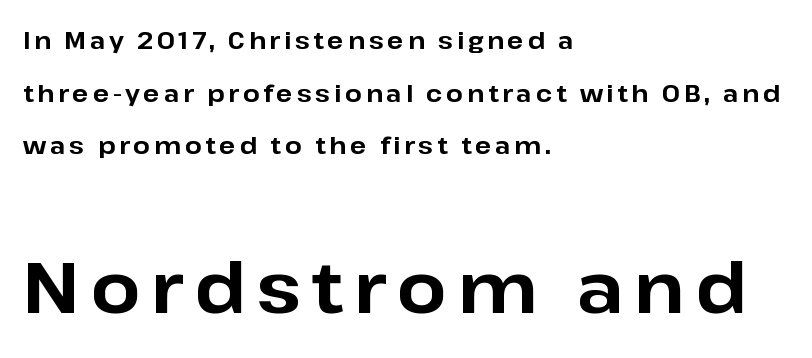
Q: Is the text bold? A: Yes.
Q: Is the text italic (slanted)? A: No, it is upright.
Q: Is the typeface a serif or a sans-serif typeface? A: Sans-serif.
Q: Is the text underlined? A: No.
Q: How is the paragraph aligned? A: Left-aligned.
Q: Is the spacing between lines tight, normal or loose? A: Loose.
Q: Which block of text is set in a larger size, the first (top) or the second (bottom)? A: The second (bottom) one.
Q: Width (condensed, normal, or wide)? A: Normal.
Q: Stroke contrast? A: Low.
Q: x-height? A: Medium.
Q: Monospaced? A: No.
